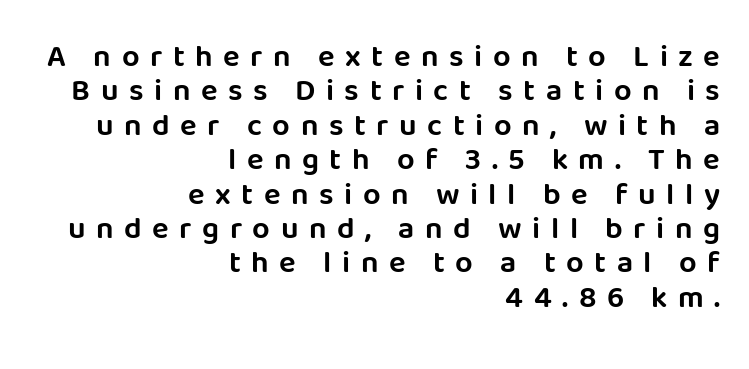
{"serif": "no", "italic": "no", "width": "normal", "stroke_contrast": "low", "x_height": "large", "monospaced": "no", "underline": "no", "align": "right", "line_spacing": "tight", "line_spacing_ratio": 1.11, "letter_spacing": "wide", "letter_spacing_em": 0.34, "glyph_px": 31}
